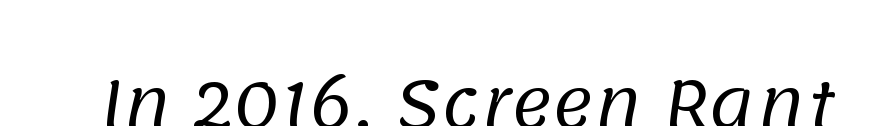
Q: Is the text bold? A: No.
Q: Is the typeface a serif or a sans-serif typeface? A: Sans-serif.
Q: Is the text underlined? A: No.
Q: Is the spacing between letters normal or unusually wide? A: Normal.
Q: Width (condensed, normal, or wide)? A: Normal.
Q: Stroke contrast? A: Low.
Q: x-height? A: Large.
Q: Monospaced? A: No.
